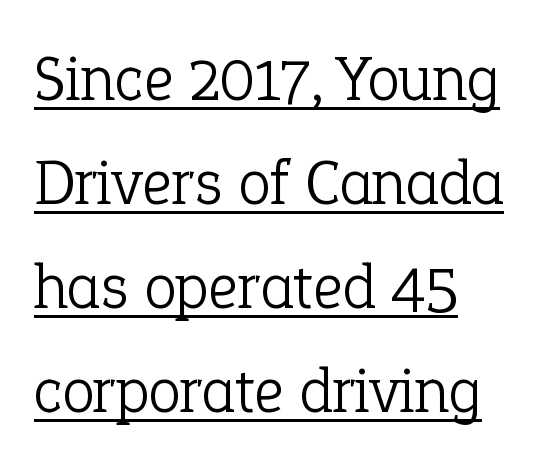
The image shows 65 px light serif type, upright; set left-aligned, normal line spacing (1.6x), normal letter spacing, underlined; low stroke contrast and a medium x-height.
